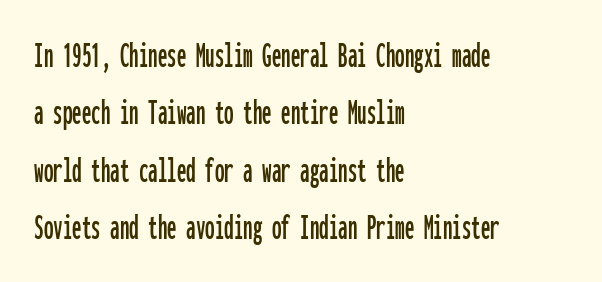
The image shows 38 px condensed sans-serif type, upright, monospaced; set left-aligned, normal line spacing (1.51x), normal letter spacing, not underlined; low stroke contrast and a medium x-height.
